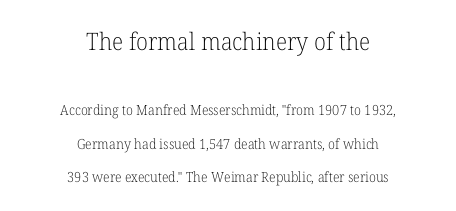
On a weight scale, this lands at 450 or below. If you drew a line through each stem, it would be perfectly vertical. A typesetter would call this zero additional tracking. Clear beneath every line of the passage. Every row of glyphs is offset so its center matches the block's center. A student would notice the top passage is typeset larger than what follows.
